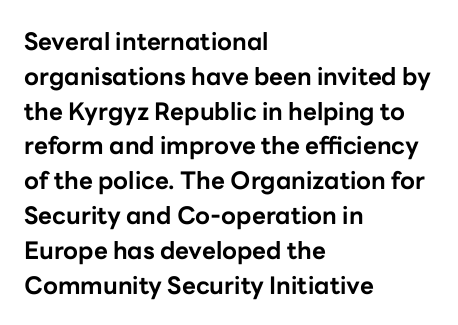
Nope, not italic — everything's standing straight. The passage shown has conventional tracking throughout. Bold? Absolutely — the strokes are thick and heavy. If you drew a ruler down the left edge, every line would touch it. The gap between lines stays unmarked. Horizontal bands of white between lines are of average thickness.
